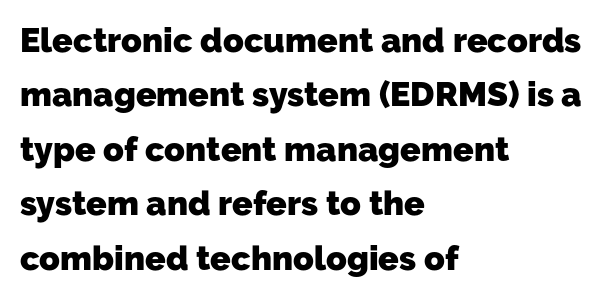
The image shows 34 px heavy sans-serif type; set left-aligned, normal line spacing (1.6x), normal letter spacing, not underlined; low stroke contrast and a medium x-height.
